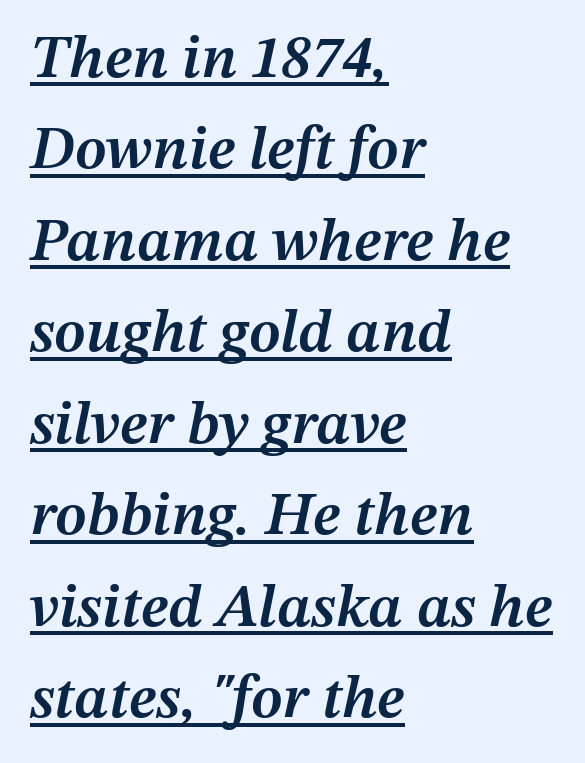
{"italic": "yes", "lean": "right", "slant_degrees": 12, "bold": "semi", "weight": "semibold", "width": "normal", "stroke_contrast": "medium", "x_height": "medium", "monospaced": "no", "underline": "yes", "align": "left", "line_spacing": "normal", "line_spacing_ratio": 1.5, "letter_spacing": "normal", "letter_spacing_em": 0.0, "glyph_px": 61}
